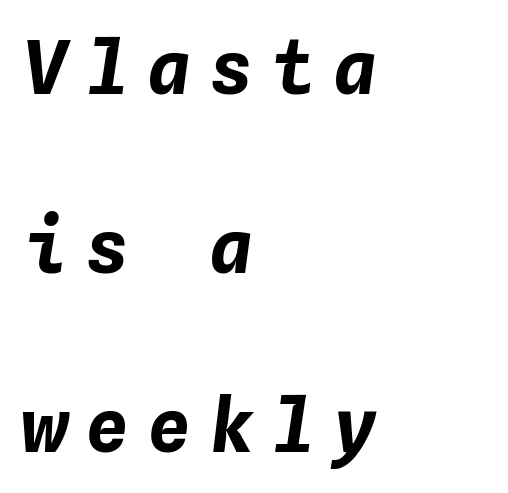
The lines in this sample share a left origin and differ only in where they stop. Typographic density is high because the face is bold. The zone under the glyphs is completely vacant. The passage shown is typed in a monospace face where columns stay perfectly aligned. The space between consecutive lines is lavish. The face used here is rendered with a markedly widened letterfit.
